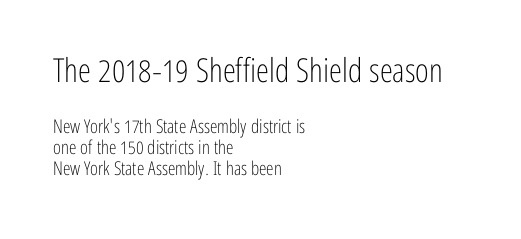
{"serif": "no", "italic": "no", "bold": "no", "weight": "light", "width": "condensed", "stroke_contrast": "low", "x_height": "medium", "monospaced": "no", "underline": "no", "align": "left", "line_spacing": "tight", "line_spacing_ratio": 1.11, "letter_spacing": "normal", "letter_spacing_em": 0.0, "larger_block": "first", "size_ratio": 1.74, "glyph_px": 33}
